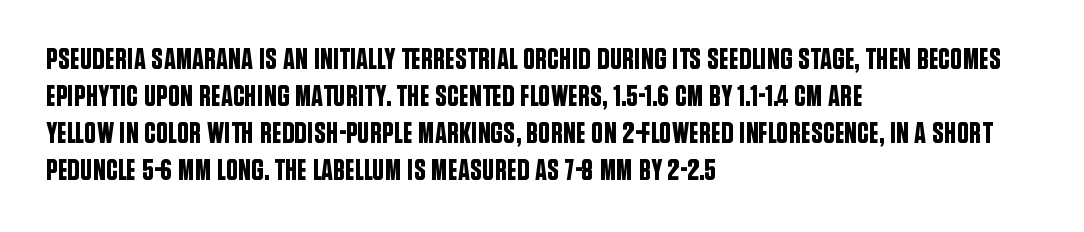
The image shows 30 px condensed sans-serif type, upright; set left-aligned, line spacing 1.23x, normal letter spacing, not underlined; low stroke contrast and a large x-height.
